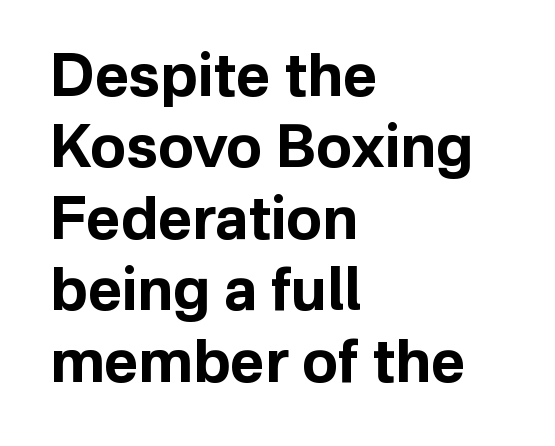
Q: Is the text bold? A: Yes.
Q: Is the text italic (slanted)? A: No, it is upright.
Q: Is the typeface a serif or a sans-serif typeface? A: Sans-serif.
Q: Is the text underlined? A: No.
Q: How is the paragraph aligned? A: Left-aligned.
Q: Is the spacing between letters normal or unusually wide? A: Normal.
Q: Width (condensed, normal, or wide)? A: Normal.
Q: Stroke contrast? A: Low.
Q: x-height? A: Medium.
Q: Monospaced? A: No.
